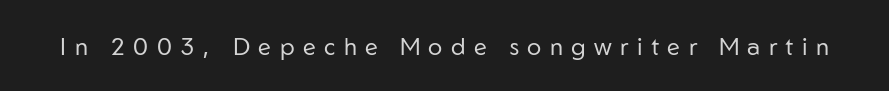
Q: Is the text bold? A: No.
Q: Is the text italic (slanted)? A: No, it is upright.
Q: Is the text underlined? A: No.
Q: Is the spacing between letters normal or unusually wide? A: Unusually wide.
